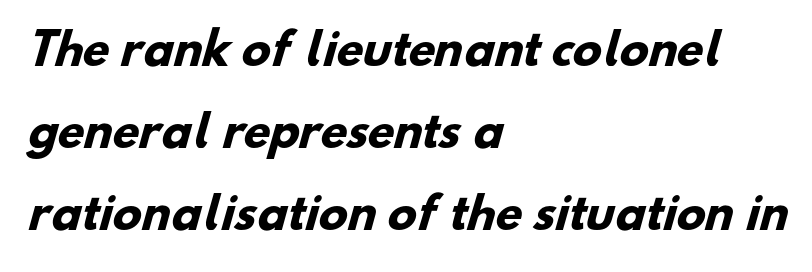
The string is rendered with underlining switched off. The typesetting leans heavy: a genuine bold. Whoever set this chose breathing room over compactness in the vertical rhythm. The rendering shows plain stroke endings on the letterforms — a sans-serif design.
